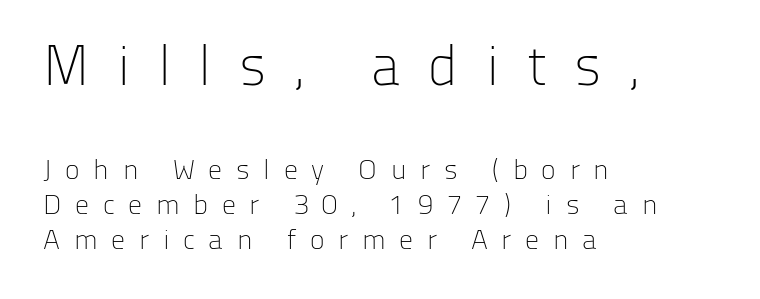
The image shows 56 px light sans-serif type, upright; set left-aligned, normal line spacing (1.25x), unusually wide letter spacing (+0.49 em), not underlined; the first (top) block is 2.0x larger; low stroke contrast and a medium x-height.
